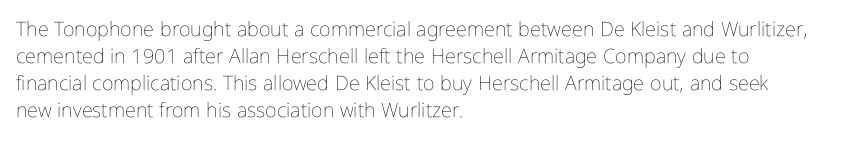
{"italic": "no", "bold": "no", "underline": "no", "align": "left", "line_spacing": "normal", "line_spacing_ratio": 1.35, "letter_spacing": "normal", "letter_spacing_em": 0.0, "glyph_px": 20}
